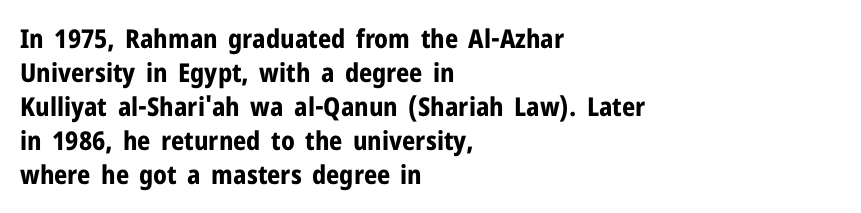
{"italic": "no", "bold": "yes", "underline": "no", "align": "left", "line_spacing": "normal", "line_spacing_ratio": 1.31, "letter_spacing": "normal", "letter_spacing_em": 0.0, "glyph_px": 26}
